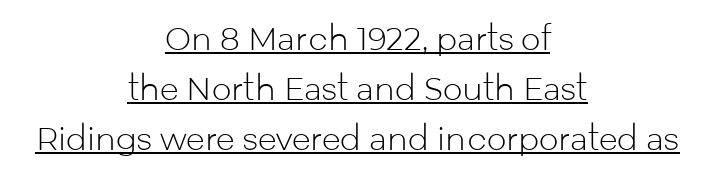
Q: Is the text bold? A: No.
Q: Is the text italic (slanted)? A: No, it is upright.
Q: Is the typeface a serif or a sans-serif typeface? A: Sans-serif.
Q: Is the text underlined? A: Yes.
Q: How is the paragraph aligned? A: Centered.
Q: Is the spacing between letters normal or unusually wide? A: Normal.
Q: Is the spacing between lines tight, normal or loose? A: Normal.
Q: Width (condensed, normal, or wide)? A: Normal.
Q: Stroke contrast? A: Low.
Q: x-height? A: Medium.
Q: Monospaced? A: No.
